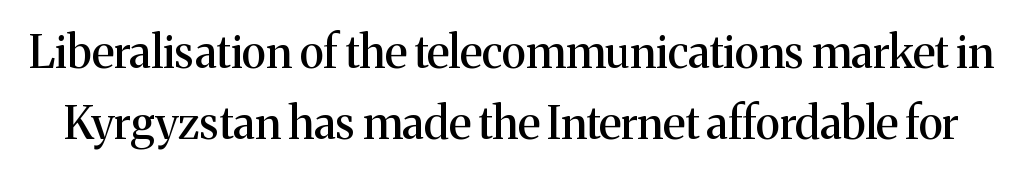
Q: Is the text italic (slanted)? A: No, it is upright.
Q: Is the typeface a serif or a sans-serif typeface? A: Serif.
Q: Is the text underlined? A: No.
Q: Is the spacing between letters normal or unusually wide? A: Normal.
Q: Is the spacing between lines tight, normal or loose? A: Normal.
Q: Width (condensed, normal, or wide)? A: Normal.
Q: Stroke contrast? A: Medium.
Q: x-height? A: Medium.
Q: Monospaced? A: No.
